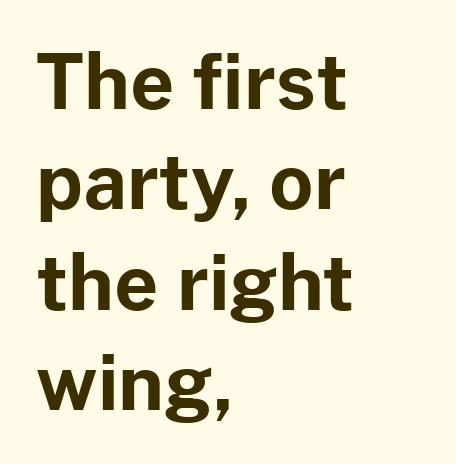
The image shows 76 px bold sans-serif type, upright; set left-aligned, normal line spacing (1.32x), normal letter spacing, not underlined; low stroke contrast and a medium x-height.
